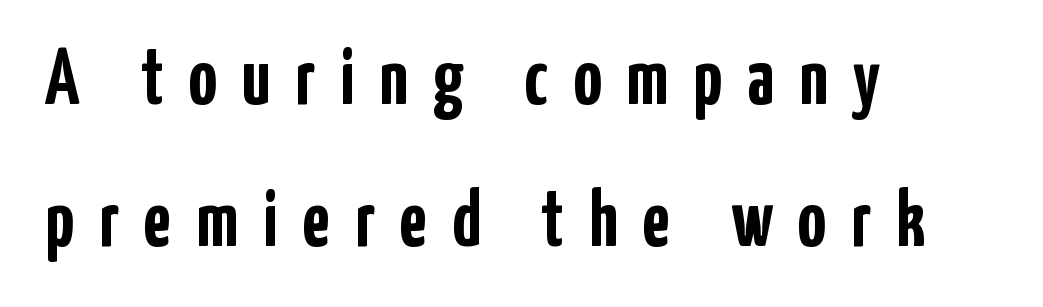
{"serif": "no", "italic": "no", "bold": "yes", "weight": "semibold", "width": "condensed", "stroke_contrast": "low", "x_height": "medium", "monospaced": "no", "underline": "no", "align": "left", "line_spacing_ratio": 1.77, "letter_spacing": "wide", "letter_spacing_em": 0.31, "glyph_px": 80}
